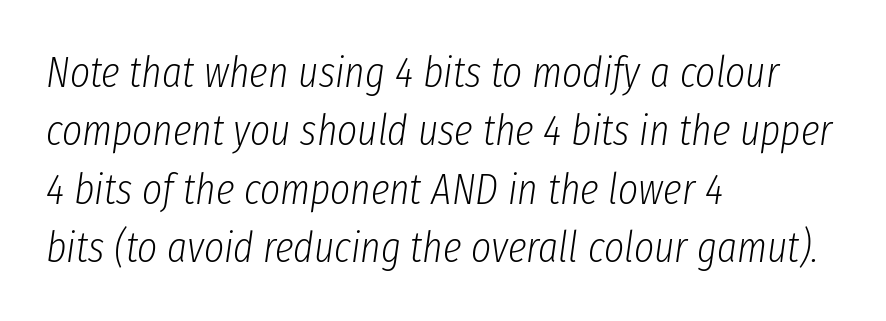
{"italic": "yes", "lean": "right", "slant_degrees": 8, "bold": "no", "weight": "light", "width": "condensed", "stroke_contrast": "low", "x_height": "medium", "monospaced": "no", "underline": "no", "align": "left", "line_spacing": "normal", "line_spacing_ratio": 1.36, "letter_spacing": "normal", "letter_spacing_em": 0.0, "glyph_px": 43}
